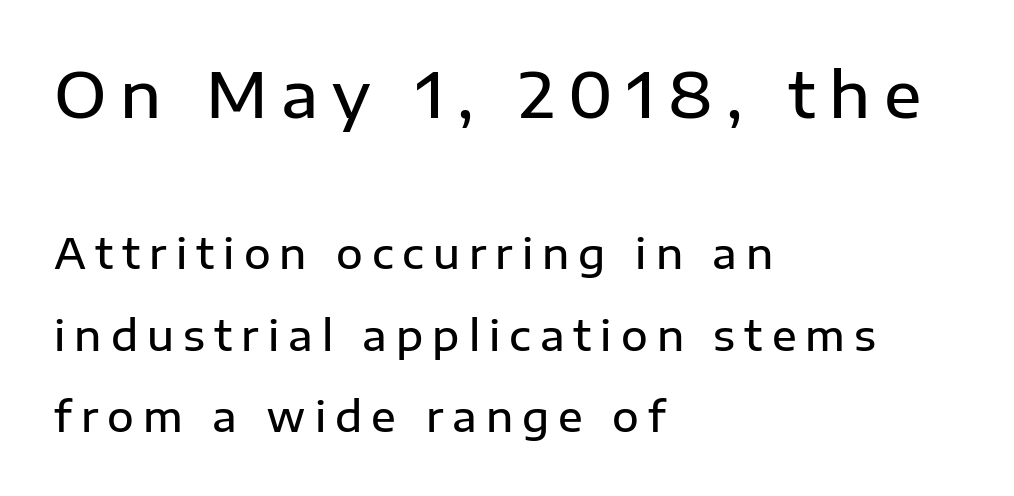
Q: Is the text bold? A: Semi-bold.
Q: Is the text italic (slanted)? A: No, it is upright.
Q: Is the typeface a serif or a sans-serif typeface? A: Sans-serif.
Q: Is the text underlined? A: No.
Q: How is the paragraph aligned? A: Left-aligned.
Q: Is the spacing between letters normal or unusually wide? A: Unusually wide.
Q: Is the spacing between lines tight, normal or loose? A: Loose.
Q: Which block of text is set in a larger size, the first (top) or the second (bottom)? A: The first (top) one.
Q: Width (condensed, normal, or wide)? A: Normal.
Q: Stroke contrast? A: Low.
Q: x-height? A: Medium.
Q: Monospaced? A: No.
